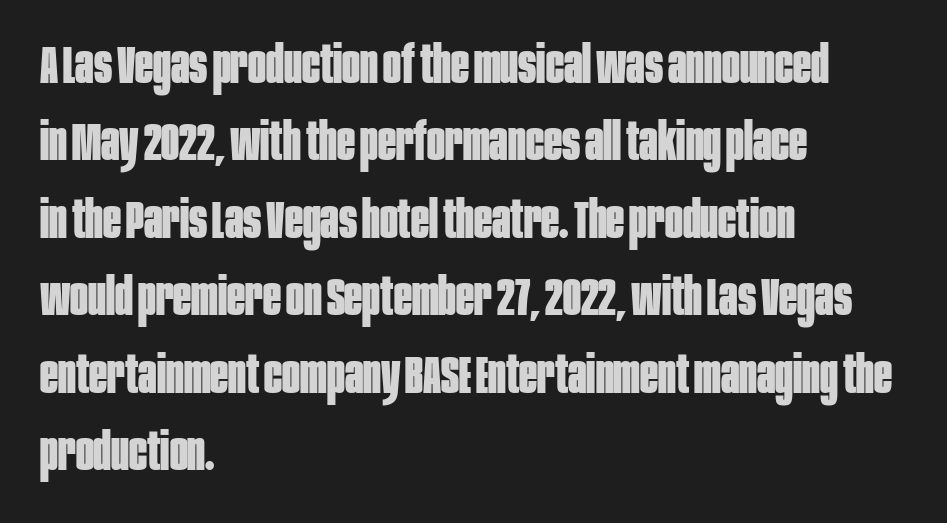
The image shows 53 px bold, condensed sans-serif type, upright; set left-aligned, normal line spacing (1.46x), normal letter spacing, not underlined; low stroke contrast and a large x-height.
